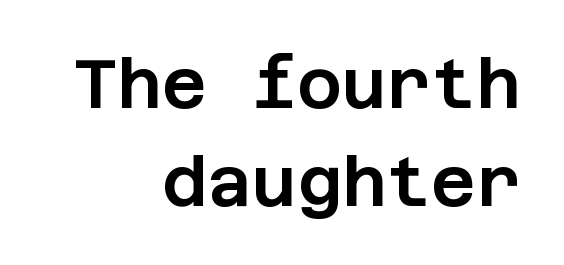
Q: Is the text italic (slanted)? A: No, it is upright.
Q: Is the typeface a serif or a sans-serif typeface? A: Sans-serif.
Q: Is the text underlined? A: No.
Q: How is the paragraph aligned? A: Right-aligned.
Q: Is the spacing between letters normal or unusually wide? A: Normal.
Q: Is the spacing between lines tight, normal or loose? A: Normal.
Q: Width (condensed, normal, or wide)? A: Normal.
Q: Stroke contrast? A: Low.
Q: x-height? A: Large.
